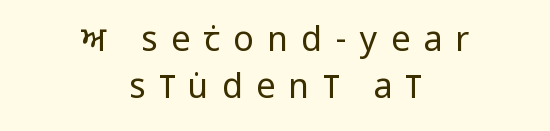
Q: Is the text bold? A: No.
Q: Is the text italic (slanted)? A: No, it is upright.
Q: Is the typeface a serif or a sans-serif typeface? A: Sans-serif.
Q: Is the text underlined? A: No.
Q: How is the paragraph aligned? A: Centered.
Q: Is the spacing between letters normal or unusually wide? A: Unusually wide.
Q: Is the spacing between lines tight, normal or loose? A: Normal.
Q: Width (condensed, normal, or wide)? A: Condensed.
Q: Stroke contrast? A: Low.
Q: x-height? A: Large.
Q: Monospaced? A: No.
